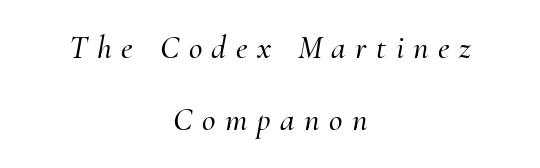
{"serif": "yes", "italic": "yes", "lean": "right", "slant_degrees": 10, "width": "normal", "stroke_contrast": "medium", "x_height": "small", "monospaced": "no", "underline": "no", "align": "center", "line_spacing": "loose", "line_spacing_ratio": 2.19, "letter_spacing": "wide", "letter_spacing_em": 0.29, "glyph_px": 33}
